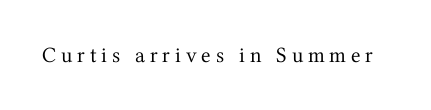
{"italic": "no", "bold": "no", "underline": "no", "letter_spacing": "wide", "letter_spacing_em": 0.22, "glyph_px": 22}
